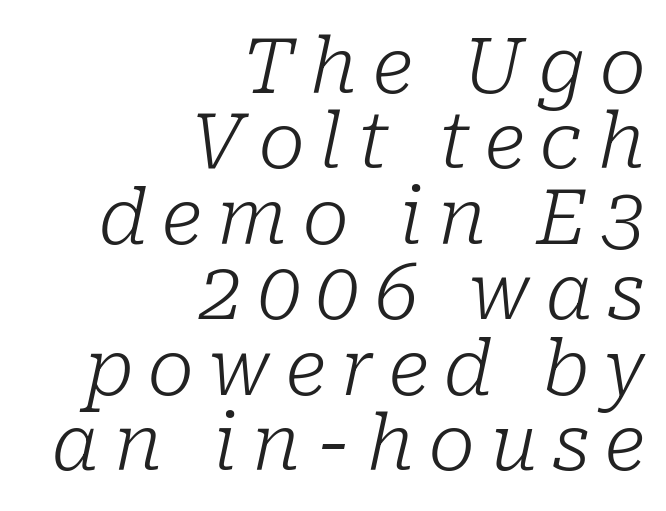
Bare-footed words on every line. Someone cranked the tracking dial way up on this one. One glance says dense: line gaps are narrower than usual. The lines in this sample share a right terminus and differ only in where they begin. The letterforms sit at book weight or below. Characters are canted at an angle relative to the baseline's perpendicular.
